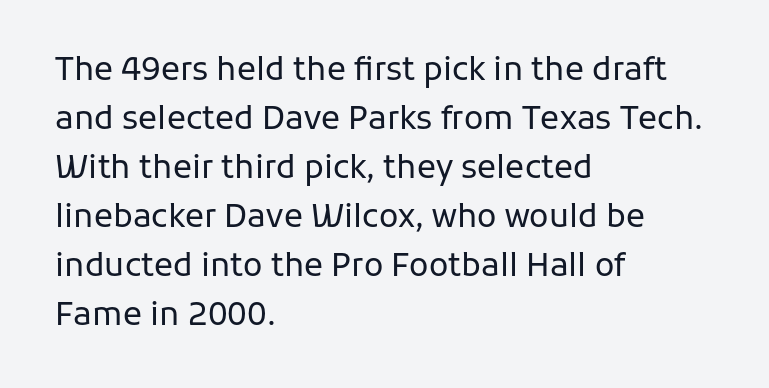
Q: Is the text bold? A: No.
Q: Is the text italic (slanted)? A: No, it is upright.
Q: Is the typeface a serif or a sans-serif typeface? A: Sans-serif.
Q: Is the text underlined? A: No.
Q: How is the paragraph aligned? A: Left-aligned.
Q: Is the spacing between letters normal or unusually wide? A: Normal.
Q: Is the spacing between lines tight, normal or loose? A: Normal.
Q: Width (condensed, normal, or wide)? A: Normal.
Q: Stroke contrast? A: Low.
Q: x-height? A: Medium.
Q: Monospaced? A: No.
